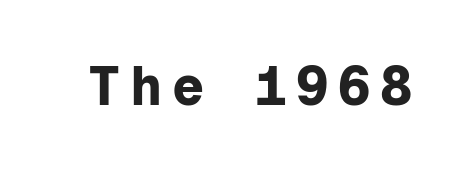
Q: Is the text bold? A: Yes.
Q: Is the text italic (slanted)? A: No, it is upright.
Q: Is the typeface a serif or a sans-serif typeface? A: Sans-serif.
Q: Is the text underlined? A: No.
Q: Width (condensed, normal, or wide)? A: Normal.
Q: Stroke contrast? A: Low.
Q: x-height? A: Medium.
Q: Monospaced? A: Yes.
